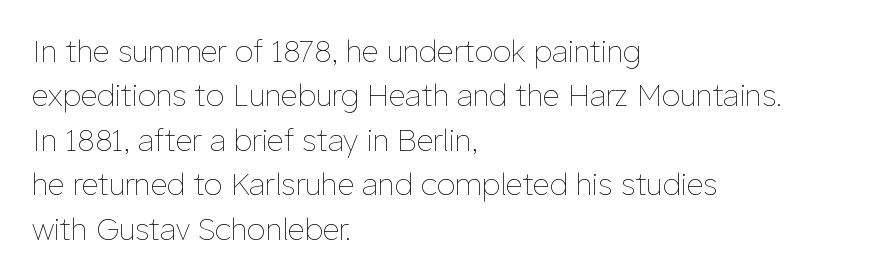
Glance below the letters and you will spot only blank space. Each new line begins a customary step beneath the previous one. This is not heavy type; no bold has been used. No italicization has been applied; the sample stays upright.
